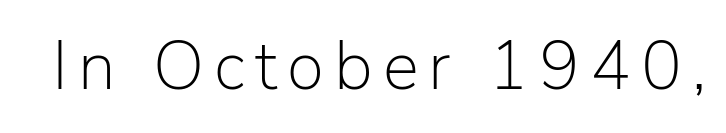
{"serif": "no", "italic": "no", "bold": "no", "weight": "light", "width": "normal", "stroke_contrast": "low", "x_height": "medium", "monospaced": "no", "underline": "no", "glyph_px": 68}
